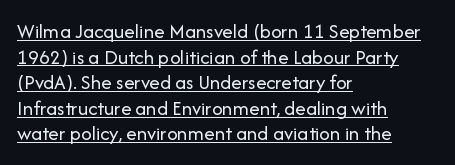
Weight: regular or lighter. The gaps between neighbouring characters are ordinary and unremarkable. Leftover space on each line is placed entirely after the last word. The specimen includes a rule beneath the text block's lines.
